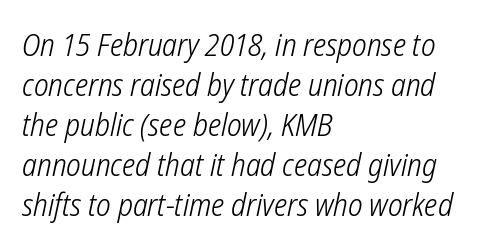
Q: Is the text bold? A: No.
Q: Is the typeface a serif or a sans-serif typeface? A: Sans-serif.
Q: Is the text underlined? A: No.
Q: How is the paragraph aligned? A: Left-aligned.
Q: Is the spacing between letters normal or unusually wide? A: Normal.
Q: Is the spacing between lines tight, normal or loose? A: Normal.
Q: Width (condensed, normal, or wide)? A: Condensed.
Q: Stroke contrast? A: Low.
Q: x-height? A: Medium.
Q: Monospaced? A: No.
